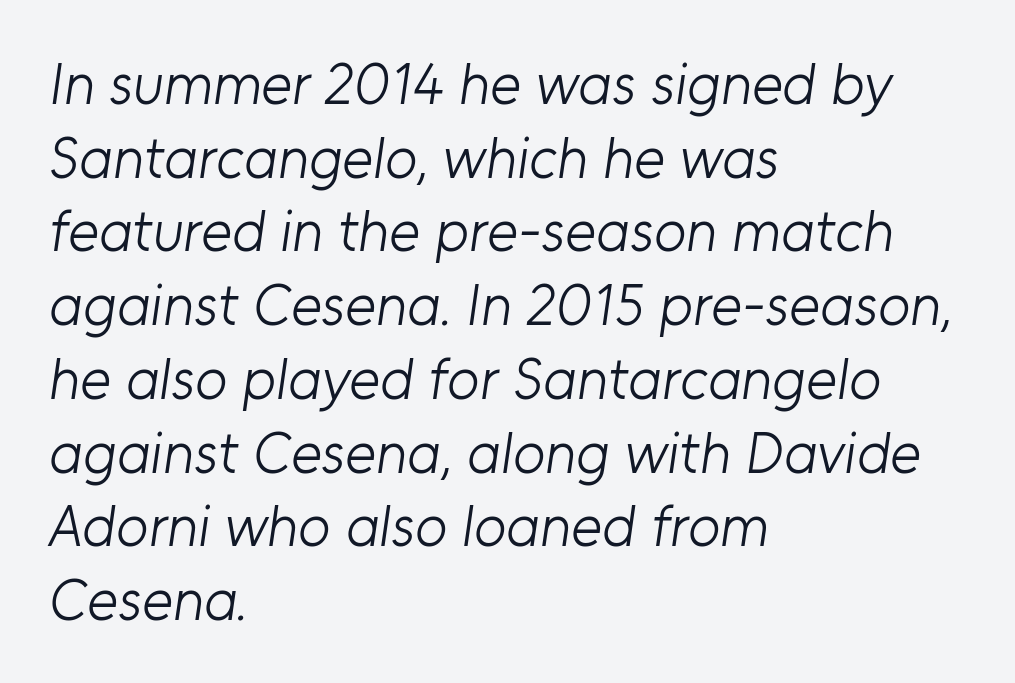
The image shows 59 px light sans-serif type; set left-aligned, normal line spacing (1.25x), normal letter spacing, not underlined; low stroke contrast and a medium x-height.
